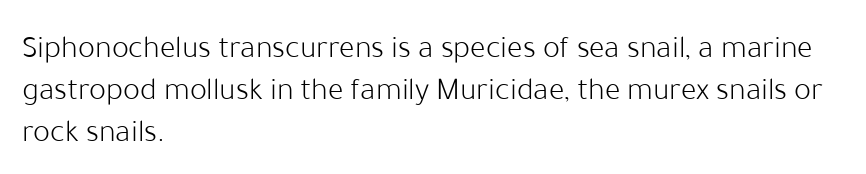
{"serif": "no", "italic": "no", "bold": "no", "weight": "light", "width": "normal", "stroke_contrast": "low", "x_height": "medium", "monospaced": "no", "underline": "no", "align": "left", "line_spacing": "normal", "line_spacing_ratio": 1.32, "letter_spacing": "normal", "letter_spacing_em": 0.0, "glyph_px": 32}
